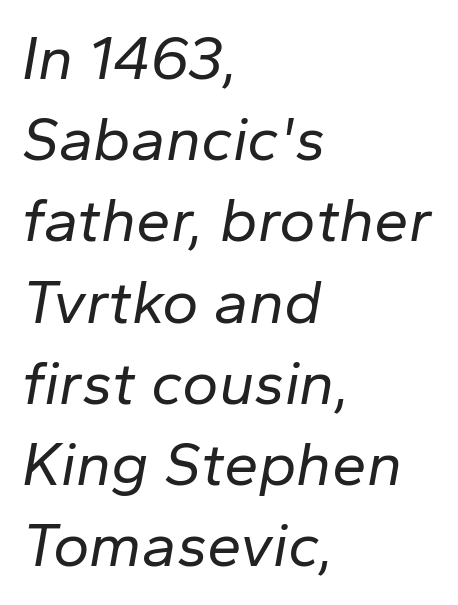
The space beneath each line is pristine and unruled. Note the varied advance widths — an 'i' is clearly narrower than an 'm'. Italic? Definitely — the glyphs are oblique. Summary of weight: not heavy and not bold. Look at the tracking — it's just the regular setting, nothing added. The paragraph has a hard left edge and a soft right edge.
